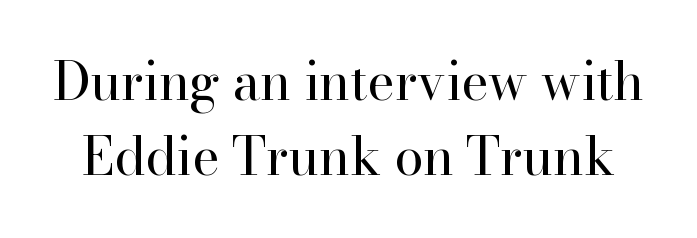
The image shows 52 px regular-weight serif type, upright; set normal line spacing (1.45x), normal letter spacing, not underlined; high stroke contrast and a small x-height.
